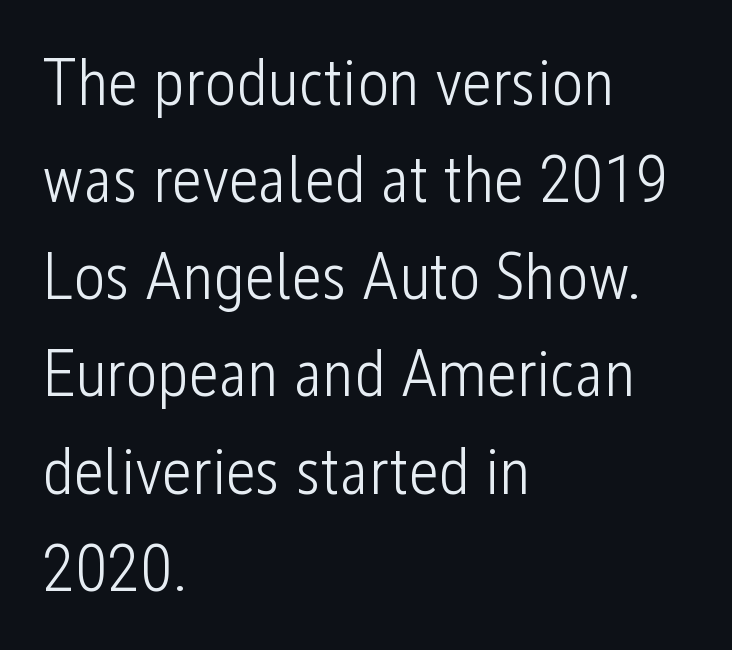
This sample is left-justified, so line endings fall wherever the words run out. Tracking here is standard; glyphs follow each other at the usual distance. Nope, no serifs anywhere on these letters. Leading: standard.
